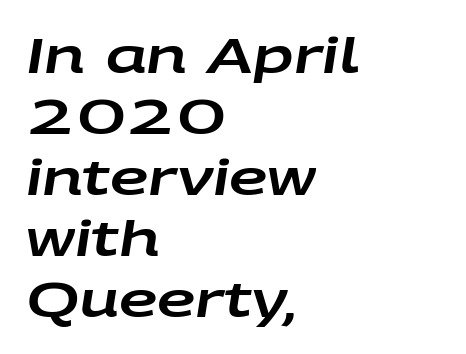
The image shows 48 px wide type, italic (leaning right); set left-aligned, normal line spacing (1.27x), normal letter spacing, not underlined; low stroke contrast and a large x-height.
